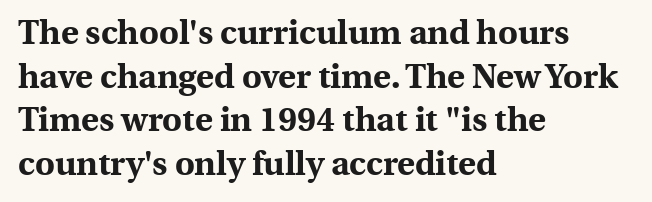
The image shows 34 px bold serif type, upright; set left-aligned, normal line spacing (1.28x), normal letter spacing, not underlined; a medium x-height.
